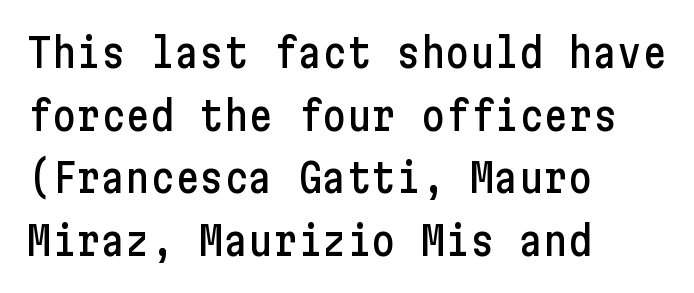
Q: Is the text italic (slanted)? A: No, it is upright.
Q: Is the typeface a serif or a sans-serif typeface? A: Sans-serif.
Q: Is the text underlined? A: No.
Q: How is the paragraph aligned? A: Left-aligned.
Q: Is the spacing between letters normal or unusually wide? A: Normal.
Q: Is the spacing between lines tight, normal or loose? A: Normal.
Q: Width (condensed, normal, or wide)? A: Condensed.
Q: Stroke contrast? A: Low.
Q: x-height? A: Medium.
